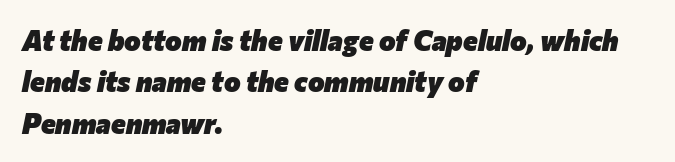
Q: Is the text bold? A: Yes.
Q: Is the text italic (slanted)? A: Yes, it leans right by about 12 degrees.
Q: Is the text underlined? A: No.
Q: How is the paragraph aligned? A: Left-aligned.
Q: Is the spacing between letters normal or unusually wide? A: Normal.
Q: Is the spacing between lines tight, normal or loose? A: Normal.
Q: Width (condensed, normal, or wide)? A: Normal.
Q: Stroke contrast? A: Low.
Q: x-height? A: Medium.
Q: Monospaced? A: No.
